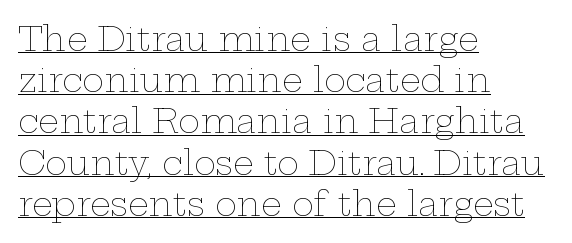
Q: Is the text bold? A: No.
Q: Is the text italic (slanted)? A: No, it is upright.
Q: Is the text underlined? A: Yes.
Q: How is the paragraph aligned? A: Left-aligned.
Q: Is the spacing between letters normal or unusually wide? A: Normal.
Q: Is the spacing between lines tight, normal or loose? A: Normal.
Q: Width (condensed, normal, or wide)? A: Wide.
Q: Stroke contrast? A: Low.
Q: x-height? A: Medium.
Q: Monospaced? A: No.
